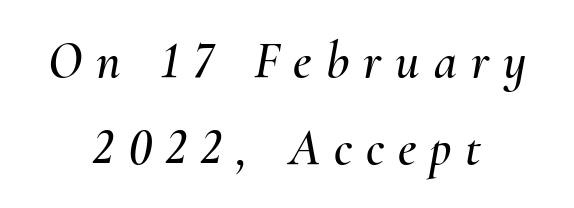
{"italic": "yes", "lean": "right", "slant_degrees": 10, "width": "normal", "stroke_contrast": "medium", "x_height": "small", "monospaced": "no", "underline": "no", "align": "center", "line_spacing": "normal", "line_spacing_ratio": 1.68, "letter_spacing": "wide", "letter_spacing_em": 0.27, "glyph_px": 52}
